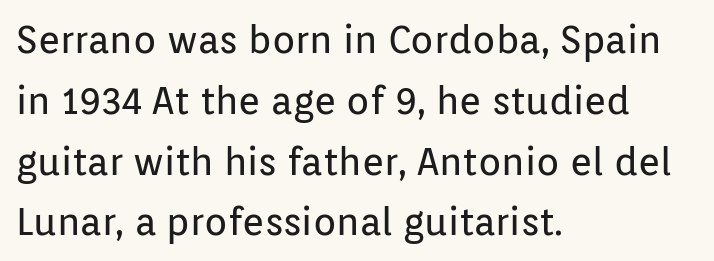
Q: Is the text bold? A: No.
Q: Is the text italic (slanted)? A: No, it is upright.
Q: Is the typeface a serif or a sans-serif typeface? A: Sans-serif.
Q: Is the text underlined? A: No.
Q: How is the paragraph aligned? A: Left-aligned.
Q: Is the spacing between letters normal or unusually wide? A: Normal.
Q: Is the spacing between lines tight, normal or loose? A: Normal.
Q: Width (condensed, normal, or wide)? A: Normal.
Q: Stroke contrast? A: Low.
Q: x-height? A: Medium.
Q: Monospaced? A: No.
